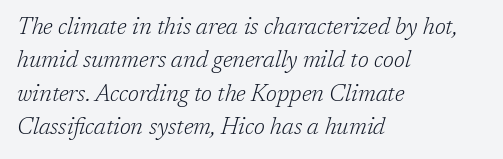
The image shows 23 px text type, italic (leaning right); set left-aligned, normal line spacing (1.45x), normal letter spacing, not underlined.
